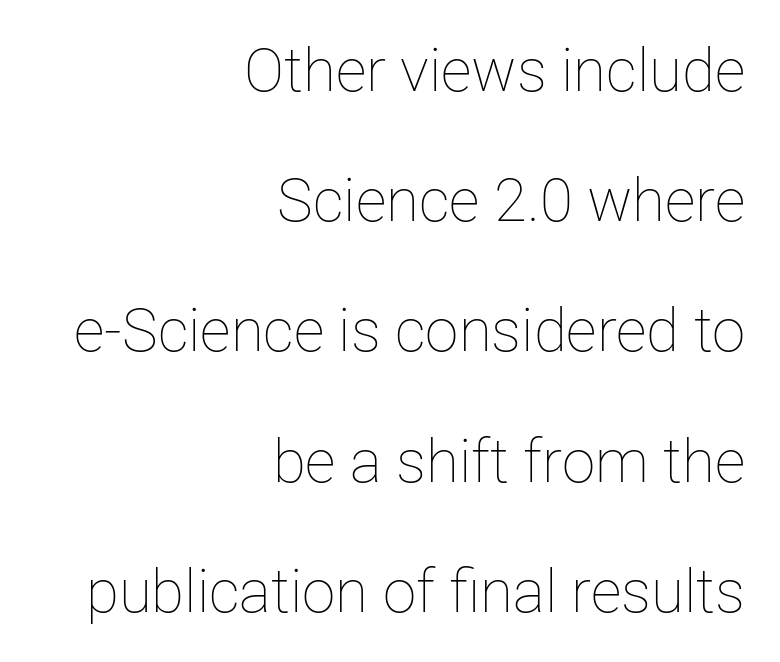
Q: Is the text bold? A: No.
Q: Is the text italic (slanted)? A: No, it is upright.
Q: Is the text underlined? A: No.
Q: How is the paragraph aligned? A: Right-aligned.
Q: Is the spacing between letters normal or unusually wide? A: Normal.
Q: Is the spacing between lines tight, normal or loose? A: Loose.
Q: Width (condensed, normal, or wide)? A: Normal.
Q: Stroke contrast? A: Low.
Q: x-height? A: Medium.
Q: Monospaced? A: No.
